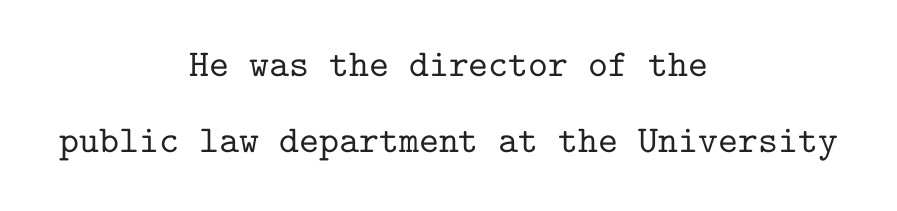
Q: Is the text italic (slanted)? A: No, it is upright.
Q: Is the typeface a serif or a sans-serif typeface? A: Serif.
Q: Is the text underlined? A: No.
Q: How is the paragraph aligned? A: Centered.
Q: Is the spacing between letters normal or unusually wide? A: Normal.
Q: Is the spacing between lines tight, normal or loose? A: Loose.
Q: Width (condensed, normal, or wide)? A: Normal.
Q: Stroke contrast? A: Low.
Q: x-height? A: Medium.
Q: Monospaced? A: Yes.
